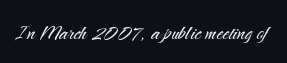
Q: Is the text bold? A: No.
Q: Is the text italic (slanted)? A: Yes.
Q: Is the text underlined? A: No.
Q: Is the spacing between letters normal or unusually wide? A: Normal.
